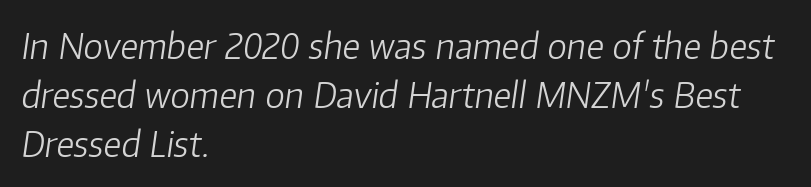
Q: Is the text bold? A: No.
Q: Is the text italic (slanted)? A: Yes, it leans right by about 8 degrees.
Q: Is the text underlined? A: No.
Q: How is the paragraph aligned? A: Left-aligned.
Q: Is the spacing between letters normal or unusually wide? A: Normal.
Q: Is the spacing between lines tight, normal or loose? A: Normal.
Q: Width (condensed, normal, or wide)? A: Normal.
Q: Stroke contrast? A: Low.
Q: x-height? A: Medium.
Q: Monospaced? A: No.
